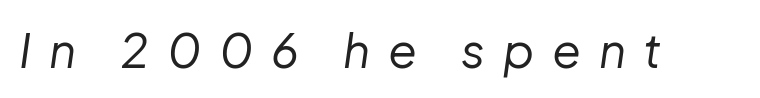
Q: Is the text bold? A: No.
Q: Is the text italic (slanted)? A: Yes, it leans right by about 8 degrees.
Q: Is the text underlined? A: No.
Q: Is the spacing between letters normal or unusually wide? A: Unusually wide.
Q: Width (condensed, normal, or wide)? A: Normal.
Q: Stroke contrast? A: Low.
Q: x-height? A: Medium.
Q: Monospaced? A: No.
